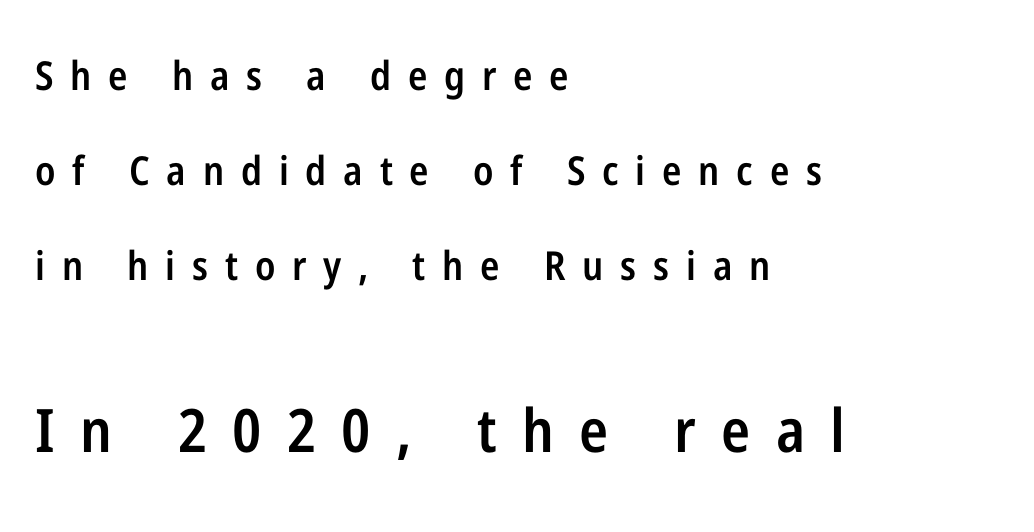
Successive baselines arrive slowly, with a big drop between each. In CSS terms this would be text-align: left. The space directly below the letters is spotless. Varying glyph widths throughout — classic text-font behaviour. Italic: no, the glyphs are upright roman. Firm but not heavy-handed strokes: this text is semibold.
